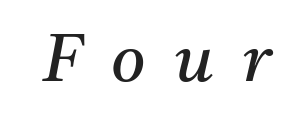
Q: Is the text bold? A: No.
Q: Is the text italic (slanted)? A: Yes, it leans right by about 11 degrees.
Q: Is the typeface a serif or a sans-serif typeface? A: Serif.
Q: Is the text underlined? A: No.
Q: Is the spacing between letters normal or unusually wide? A: Unusually wide.
Q: Width (condensed, normal, or wide)? A: Normal.
Q: Stroke contrast? A: Medium.
Q: x-height? A: Medium.
Q: Monospaced? A: No.
